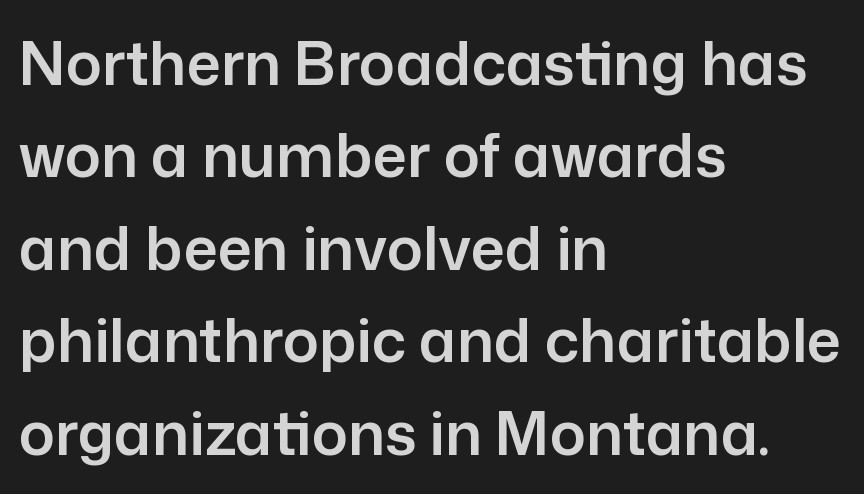
The image shows 60 px sans-serif type, upright; set left-aligned, normal line spacing (1.54x), normal letter spacing, not underlined; low stroke contrast and a medium x-height.
